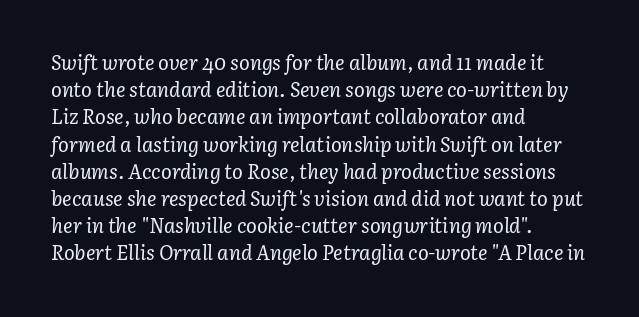
Q: Is the text bold? A: No.
Q: Is the text italic (slanted)? A: Yes, it leans right by about 3 degrees.
Q: Is the text underlined? A: No.
Q: How is the paragraph aligned? A: Left-aligned.
Q: Is the spacing between letters normal or unusually wide? A: Normal.
Q: Is the spacing between lines tight, normal or loose? A: Normal.
